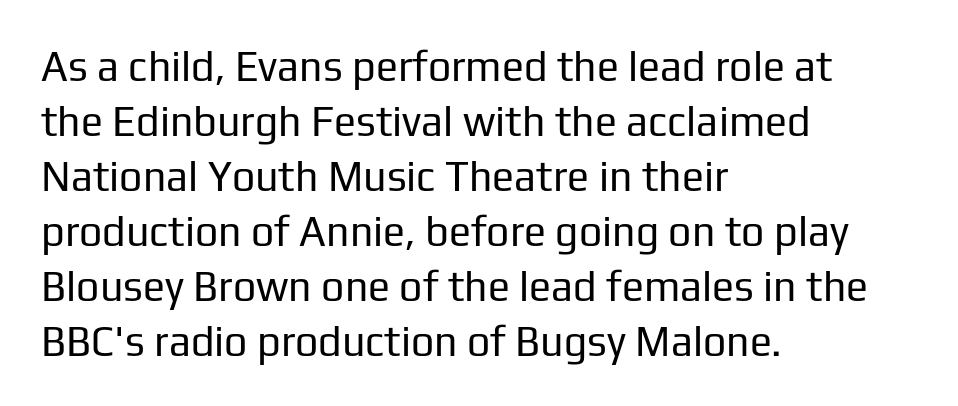
Q: Is the text bold? A: No.
Q: Is the text italic (slanted)? A: No, it is upright.
Q: Is the typeface a serif or a sans-serif typeface? A: Sans-serif.
Q: Is the text underlined? A: No.
Q: How is the paragraph aligned? A: Left-aligned.
Q: Is the spacing between letters normal or unusually wide? A: Normal.
Q: Is the spacing between lines tight, normal or loose? A: Normal.
Q: Width (condensed, normal, or wide)? A: Normal.
Q: Stroke contrast? A: Low.
Q: x-height? A: Medium.
Q: Monospaced? A: No.
